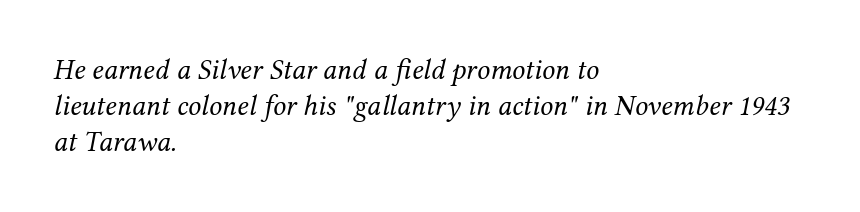
{"serif": "yes", "italic": "yes", "lean": "right", "slant_degrees": 12, "bold": "no", "weight": "regular", "width": "normal", "stroke_contrast": "medium", "x_height": "medium", "monospaced": "no", "underline": "no", "align": "left", "line_spacing_ratio": 1.24, "letter_spacing": "normal", "letter_spacing_em": 0.0, "glyph_px": 29}
